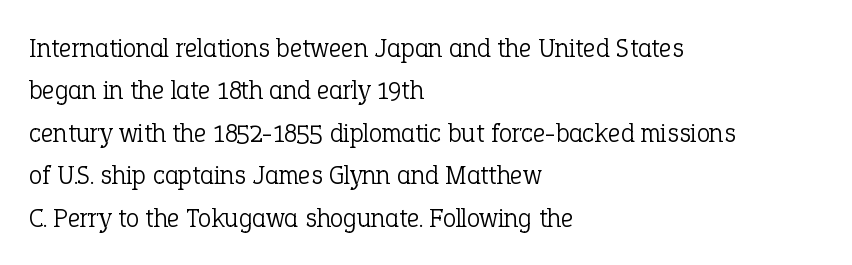
Q: Is the text bold? A: No.
Q: Is the text italic (slanted)? A: No, it is upright.
Q: Is the text underlined? A: No.
Q: How is the paragraph aligned? A: Left-aligned.
Q: Is the spacing between letters normal or unusually wide? A: Normal.
Q: Is the spacing between lines tight, normal or loose? A: Normal.
